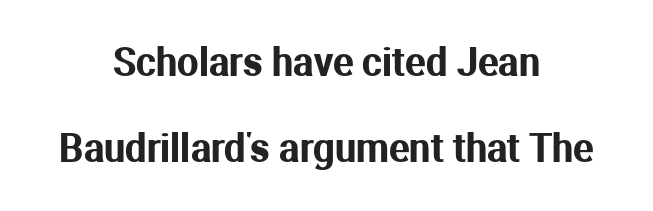
The image shows 38 px sans-serif type, upright; set centered, loose line spacing (2.27x), normal letter spacing, not underlined; medium stroke contrast and a medium x-height.
